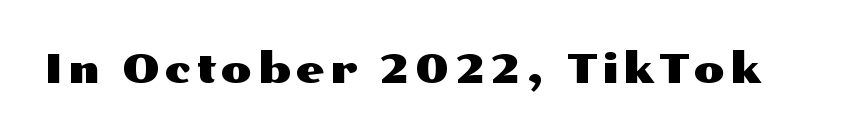
Q: Is the text italic (slanted)? A: No, it is upright.
Q: Is the typeface a serif or a sans-serif typeface? A: Sans-serif.
Q: Is the text underlined? A: No.
Q: Width (condensed, normal, or wide)? A: Wide.
Q: Stroke contrast? A: Medium.
Q: x-height? A: Medium.
Q: Monospaced? A: No.
